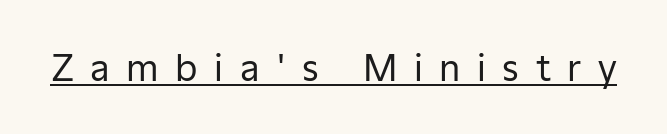
Q: Is the text bold? A: No.
Q: Is the text italic (slanted)? A: No, it is upright.
Q: Is the typeface a serif or a sans-serif typeface? A: Sans-serif.
Q: Is the text underlined? A: Yes.
Q: Is the spacing between letters normal or unusually wide? A: Unusually wide.
Q: Width (condensed, normal, or wide)? A: Normal.
Q: Stroke contrast? A: Low.
Q: x-height? A: Medium.
Q: Monospaced? A: No.
